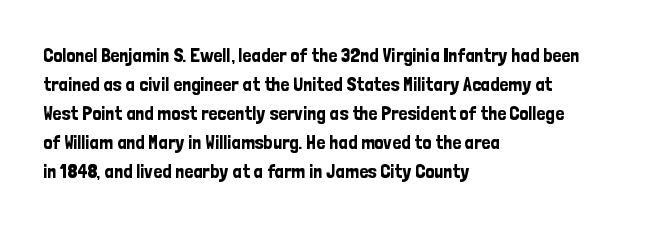
The image shows 20 px text type, upright; set left-aligned, normal line spacing (1.45x), normal letter spacing, not underlined.
